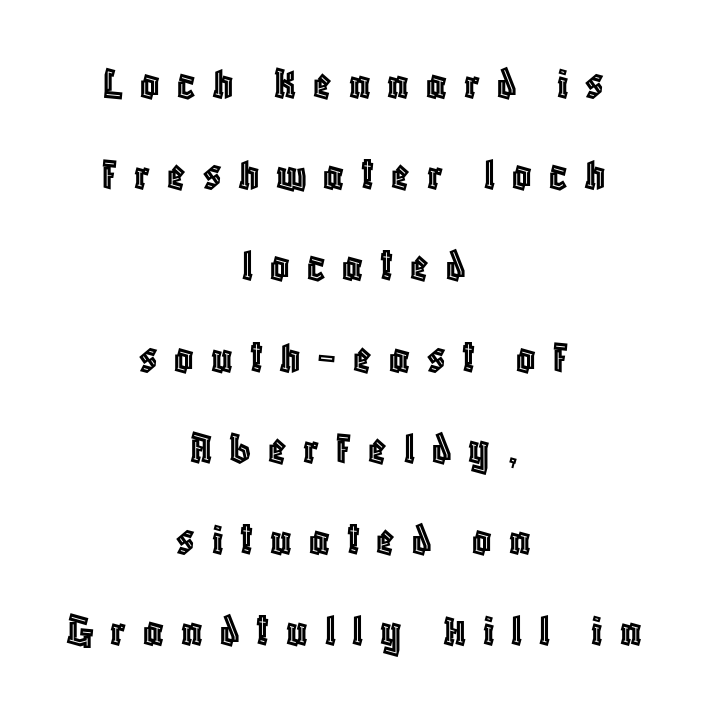
Q: Is the text italic (slanted)? A: No, it is upright.
Q: Is the text underlined? A: No.
Q: How is the paragraph aligned? A: Centered.
Q: Is the spacing between letters normal or unusually wide? A: Unusually wide.
Q: Is the spacing between lines tight, normal or loose? A: Loose.
Q: Width (condensed, normal, or wide)? A: Condensed.
Q: x-height? A: Large.
Q: Monospaced? A: No.
